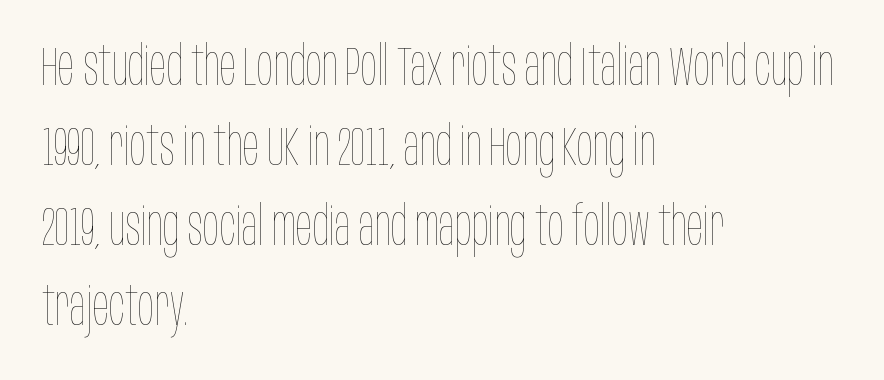
{"italic": "no", "bold": "no", "weight": "thin", "width": "condensed", "stroke_contrast": "low", "x_height": "large", "monospaced": "no", "underline": "no", "align": "left", "line_spacing": "normal", "line_spacing_ratio": 1.48, "letter_spacing": "normal", "letter_spacing_em": 0.0, "glyph_px": 54}
